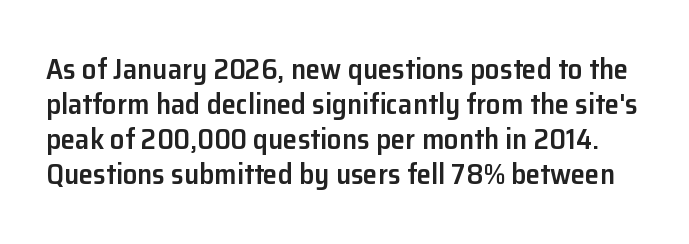
You can tell it's not italic because the verticals are truly vertical. Plain, unruled lines of type. The passage shown has conventional tracking throughout. Typographic density is moderately raised because the face is semibold.
